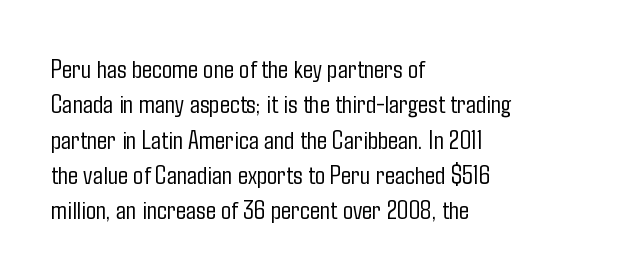
Q: Is the text bold? A: No.
Q: Is the text italic (slanted)? A: No, it is upright.
Q: Is the text underlined? A: No.
Q: How is the paragraph aligned? A: Left-aligned.
Q: Is the spacing between letters normal or unusually wide? A: Normal.
Q: Is the spacing between lines tight, normal or loose? A: Normal.
